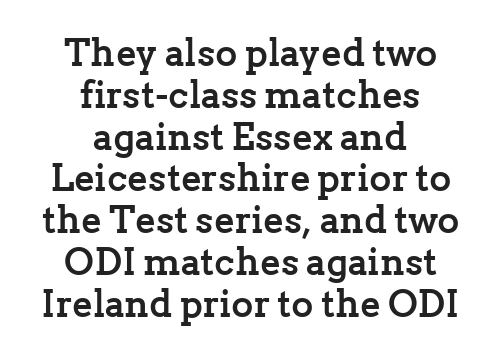
{"serif": "yes", "italic": "no", "bold": "yes", "weight": "semibold", "width": "normal", "stroke_contrast": "low", "x_height": "medium", "monospaced": "no", "underline": "no", "align": "center", "line_spacing": "tight", "line_spacing_ratio": 1.1, "letter_spacing": "normal", "letter_spacing_em": 0.0, "glyph_px": 38}
